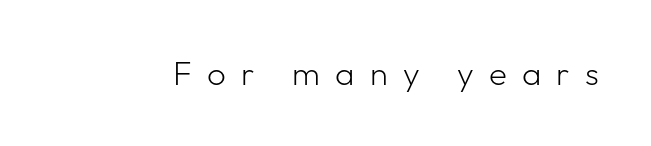
{"serif": "no", "italic": "no", "bold": "no", "weight": "light", "width": "normal", "stroke_contrast": "low", "x_height": "medium", "monospaced": "no", "underline": "no", "letter_spacing": "wide", "letter_spacing_em": 0.46, "glyph_px": 33}
